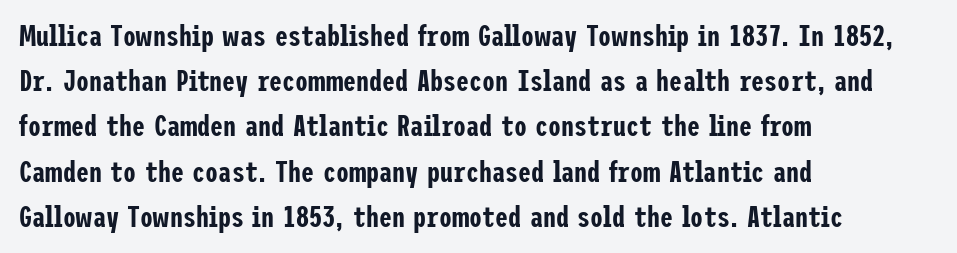
Q: Is the text italic (slanted)? A: No, it is upright.
Q: Is the typeface a serif or a sans-serif typeface? A: Sans-serif.
Q: Is the text underlined? A: No.
Q: How is the paragraph aligned? A: Left-aligned.
Q: Is the spacing between letters normal or unusually wide? A: Normal.
Q: Is the spacing between lines tight, normal or loose? A: Normal.
Q: Width (condensed, normal, or wide)? A: Condensed.
Q: Stroke contrast? A: Low.
Q: x-height? A: Medium.
